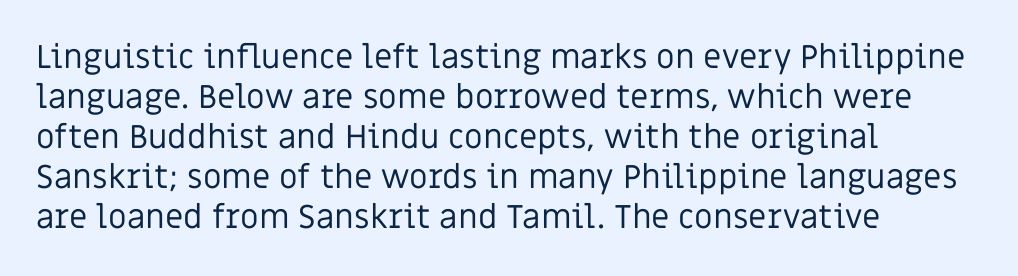
Each line starts at the same left margin while the right side varies. Ink coverage per letter is moderate at most. A sans-serif font was chosen for this passage. This sample uses an upright cut, with every glyph sitting square on the baseline. The specimen omits any rule beneath the text block's lines.
